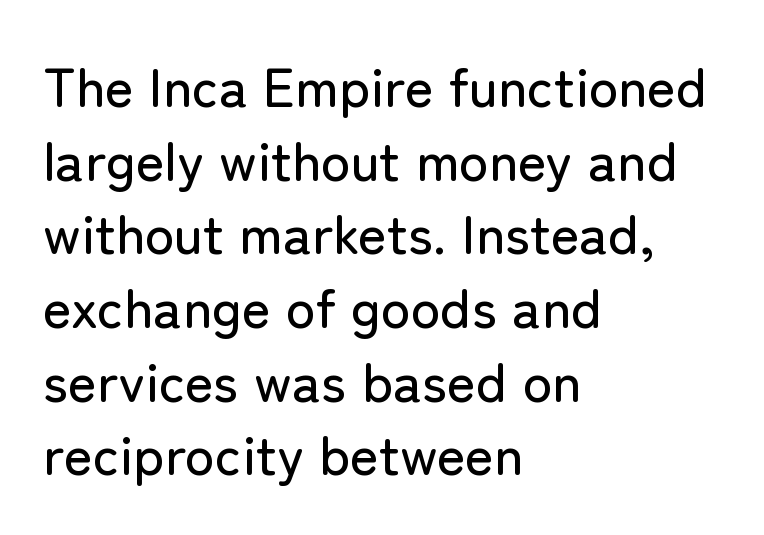
Q: Is the text italic (slanted)? A: No, it is upright.
Q: Is the typeface a serif or a sans-serif typeface? A: Sans-serif.
Q: Is the text underlined? A: No.
Q: How is the paragraph aligned? A: Left-aligned.
Q: Is the spacing between letters normal or unusually wide? A: Normal.
Q: Is the spacing between lines tight, normal or loose? A: Normal.
Q: Width (condensed, normal, or wide)? A: Normal.
Q: Stroke contrast? A: Low.
Q: x-height? A: Medium.
Q: Monospaced? A: No.
